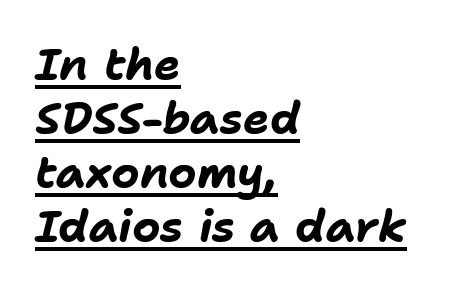
Q: Is the text bold? A: Yes.
Q: Is the text italic (slanted)? A: Yes, it leans right by about 11 degrees.
Q: Is the text underlined? A: Yes.
Q: How is the paragraph aligned? A: Left-aligned.
Q: Is the spacing between letters normal or unusually wide? A: Normal.
Q: Width (condensed, normal, or wide)? A: Normal.
Q: Stroke contrast? A: Low.
Q: x-height? A: Medium.
Q: Monospaced? A: No.
